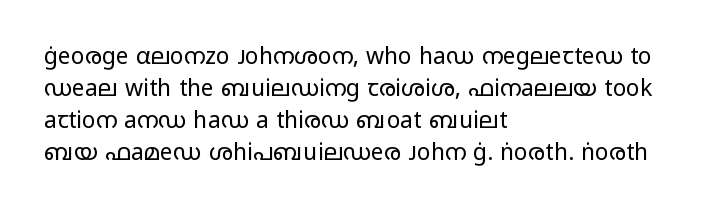
{"italic": "no", "bold": "no", "underline": "no", "align": "left", "line_spacing": "normal", "line_spacing_ratio": 1.39, "letter_spacing": "normal", "letter_spacing_em": 0.0, "glyph_px": 23}
